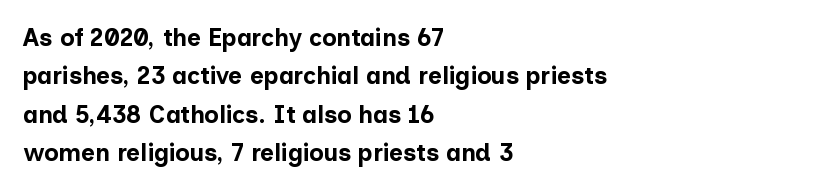
Q: Is the text bold? A: Yes.
Q: Is the text italic (slanted)? A: No, it is upright.
Q: Is the text underlined? A: No.
Q: How is the paragraph aligned? A: Left-aligned.
Q: Is the spacing between letters normal or unusually wide? A: Normal.
Q: Is the spacing between lines tight, normal or loose? A: Normal.
